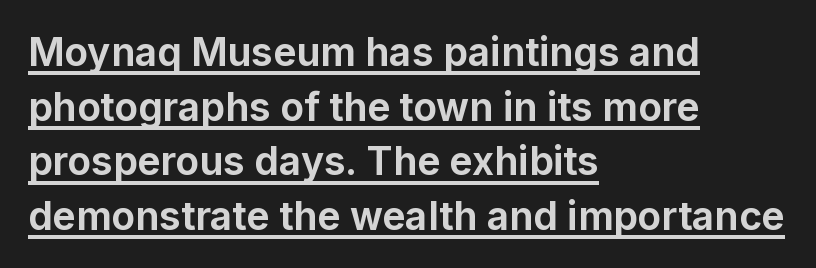
Q: Is the text bold? A: Yes.
Q: Is the text italic (slanted)? A: No, it is upright.
Q: Is the typeface a serif or a sans-serif typeface? A: Sans-serif.
Q: Is the text underlined? A: Yes.
Q: How is the paragraph aligned? A: Left-aligned.
Q: Is the spacing between letters normal or unusually wide? A: Normal.
Q: Is the spacing between lines tight, normal or loose? A: Normal.
Q: Width (condensed, normal, or wide)? A: Normal.
Q: Stroke contrast? A: Low.
Q: x-height? A: Medium.
Q: Monospaced? A: No.
